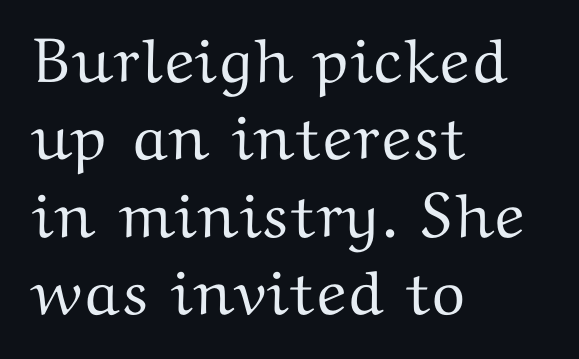
{"serif": "yes", "italic": "no", "width": "wide", "stroke_contrast": "medium", "x_height": "medium", "monospaced": "no", "underline": "no", "align": "left", "line_spacing_ratio": 1.23, "letter_spacing": "normal", "letter_spacing_em": 0.0, "glyph_px": 63}
